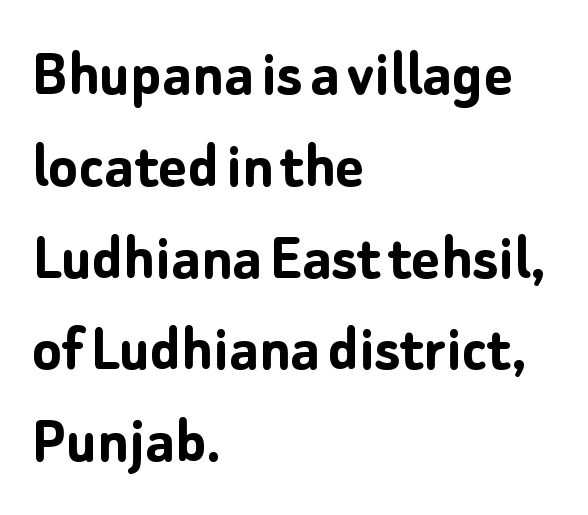
The image shows 68 px semibold sans-serif type, upright; set left-aligned, normal line spacing (1.35x), normal letter spacing, not underlined; low stroke contrast and a medium x-height.
